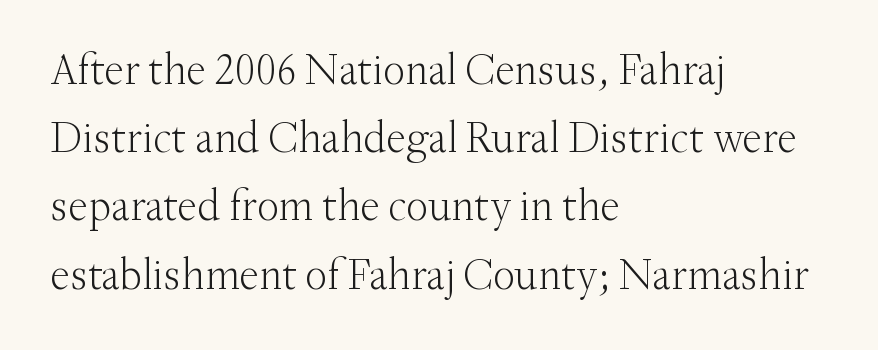
Q: Is the text bold? A: No.
Q: Is the text italic (slanted)? A: No, it is upright.
Q: Is the typeface a serif or a sans-serif typeface? A: Serif.
Q: Is the text underlined? A: No.
Q: How is the paragraph aligned? A: Left-aligned.
Q: Is the spacing between letters normal or unusually wide? A: Normal.
Q: Is the spacing between lines tight, normal or loose? A: Normal.
Q: Width (condensed, normal, or wide)? A: Normal.
Q: Stroke contrast? A: Medium.
Q: x-height? A: Small.
Q: Monospaced? A: No.
